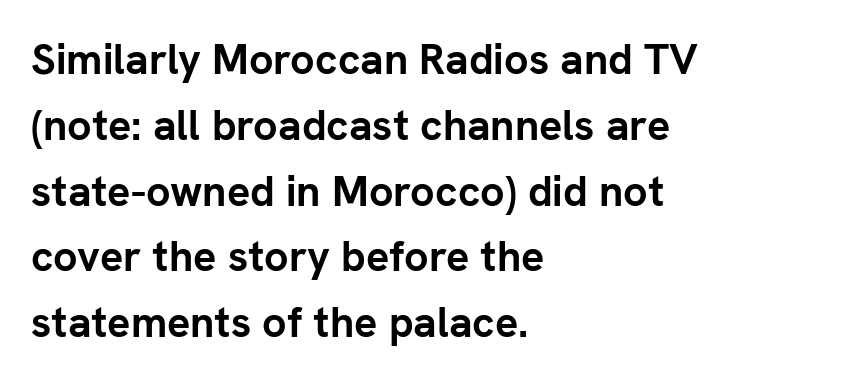
Short and long lines alike share a common starting point at left. This is heavy type, rendered in bold. The lettering holds an erect, upright posture throughout. This sample has the flowing, uneven cadence of proportional lettering.
